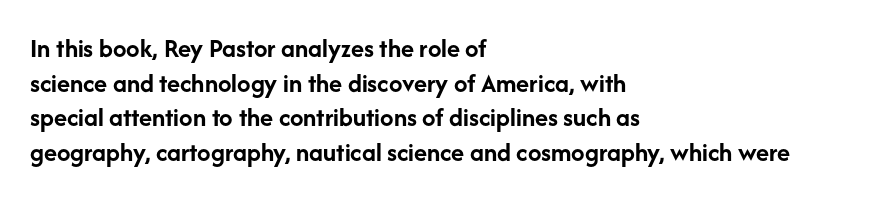
{"italic": "no", "bold": "yes", "underline": "no", "align": "left", "line_spacing": "normal", "line_spacing_ratio": 1.28, "letter_spacing": "normal", "letter_spacing_em": 0.0, "glyph_px": 27}
